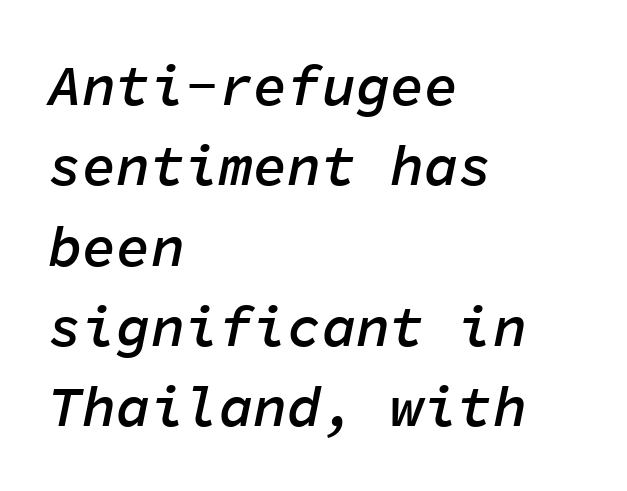
The typography opts for an oblique posture over an upright one. This rendering leaves character spacing at its baseline value. Layout note: lines flush left. Does the weight exceed regular? Yes, but only to semibold.
